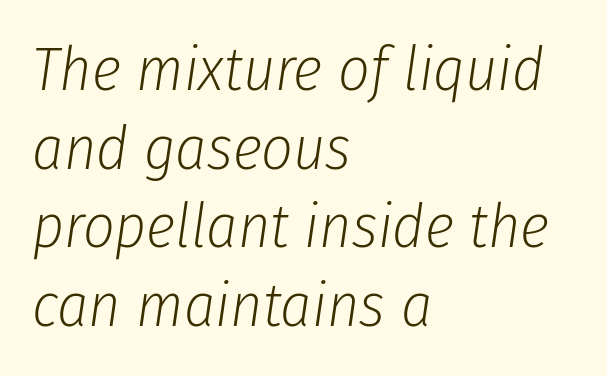
{"italic": "yes", "lean": "right", "slant_degrees": 8, "bold": "no", "weight": "light", "width": "condensed", "stroke_contrast": "low", "x_height": "medium", "monospaced": "no", "underline": "no", "align": "left", "line_spacing": "normal", "line_spacing_ratio": 1.27, "letter_spacing": "normal", "letter_spacing_em": 0.0, "glyph_px": 62}
